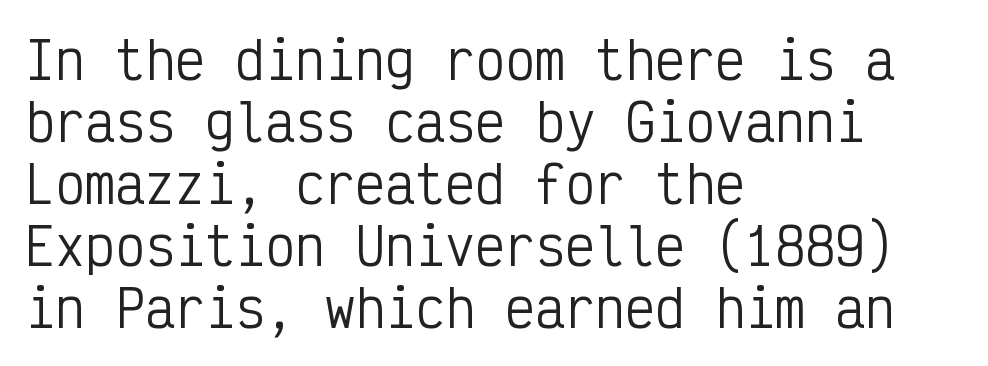
Q: Is the text bold? A: No.
Q: Is the text italic (slanted)? A: No, it is upright.
Q: Is the typeface a serif or a sans-serif typeface? A: Sans-serif.
Q: Is the text underlined? A: No.
Q: How is the paragraph aligned? A: Left-aligned.
Q: Is the spacing between letters normal or unusually wide? A: Normal.
Q: Width (condensed, normal, or wide)? A: Condensed.
Q: Stroke contrast? A: Low.
Q: x-height? A: Medium.
Q: Monospaced? A: Yes.
